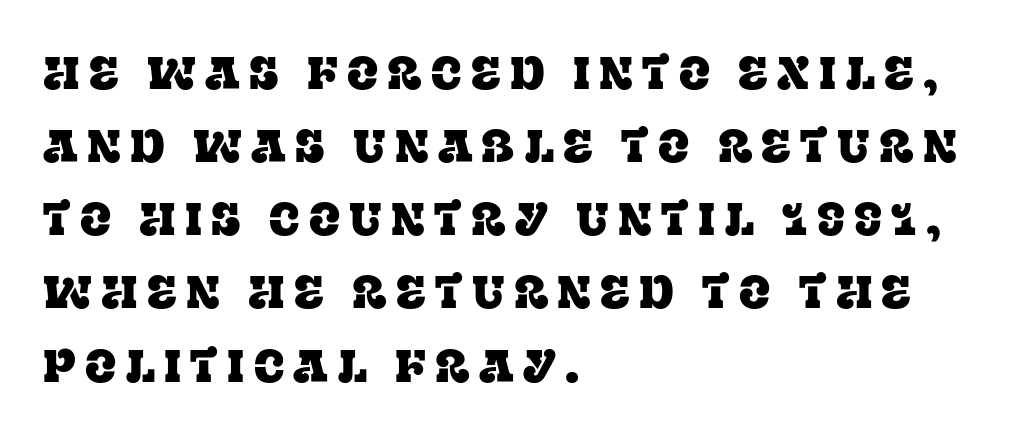
Q: Is the text italic (slanted)? A: No, it is upright.
Q: Is the typeface a serif or a sans-serif typeface? A: Serif.
Q: Is the text underlined? A: No.
Q: How is the paragraph aligned? A: Left-aligned.
Q: Is the spacing between letters normal or unusually wide? A: Unusually wide.
Q: Is the spacing between lines tight, normal or loose? A: Normal.
Q: Width (condensed, normal, or wide)? A: Normal.
Q: Stroke contrast? A: Low.
Q: x-height? A: Large.
Q: Monospaced? A: No.
